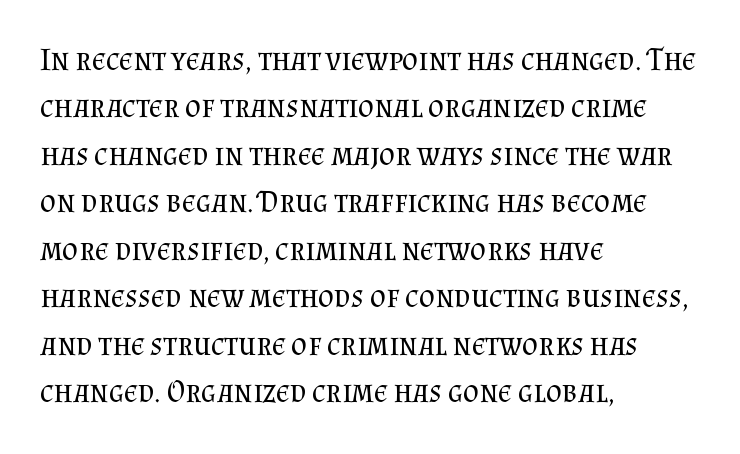
The image shows 31 px regular-weight serif type, upright; set left-aligned, normal line spacing (1.53x), normal letter spacing, not underlined; medium stroke contrast and a small x-height.
